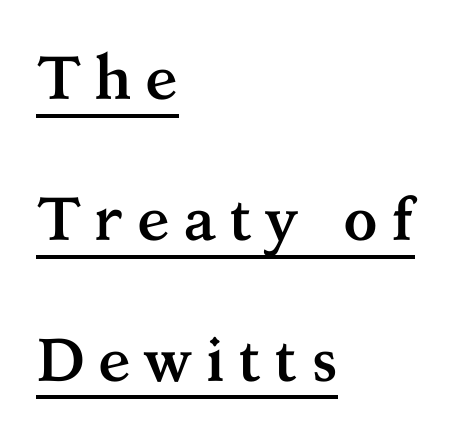
The image shows 61 px semibold serif type, upright; set left-aligned, loose line spacing (2.31x), unusually wide letter spacing (+0.21 em), underlined; medium stroke contrast and a medium x-height.
